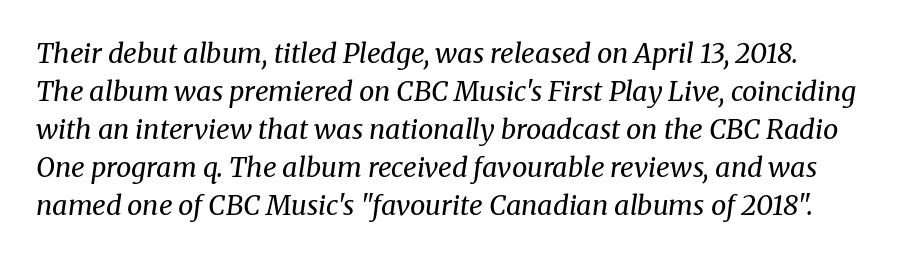
Would a proofreader flag this as italicized? Yes. The specimen omits any rule beneath the text block's lines. Stems and bowls with no extra thickness — not bold. The vertical gap from one line to the next is medium. Nobody touched the tracking dial on this one.
